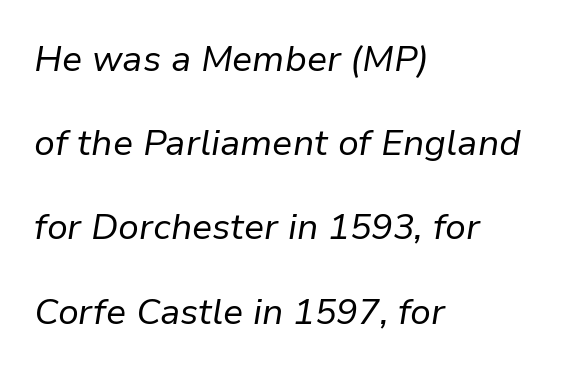
The image shows 36 px regular-weight type, italic (leaning right); set left-aligned, loose line spacing (2.34x), normal letter spacing, not underlined; low stroke contrast and a medium x-height.
